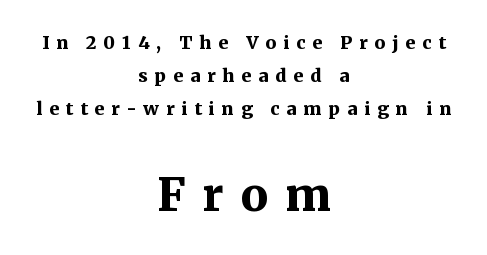
{"serif": "yes", "italic": "no", "bold": "yes", "weight": "bold", "width": "normal", "stroke_contrast": "medium", "x_height": "medium", "monospaced": "no", "underline": "no", "align": "center", "line_spacing_ratio": 1.83, "letter_spacing": "wide", "letter_spacing_em": 0.38, "larger_block": "second", "size_ratio": 2.5, "glyph_px": 45}
